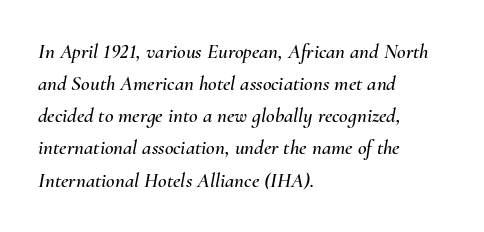
Q: Is the text italic (slanted)? A: Yes, it leans right by about 10 degrees.
Q: Is the text underlined? A: No.
Q: How is the paragraph aligned? A: Left-aligned.
Q: Is the spacing between letters normal or unusually wide? A: Normal.
Q: Is the spacing between lines tight, normal or loose? A: Normal.
